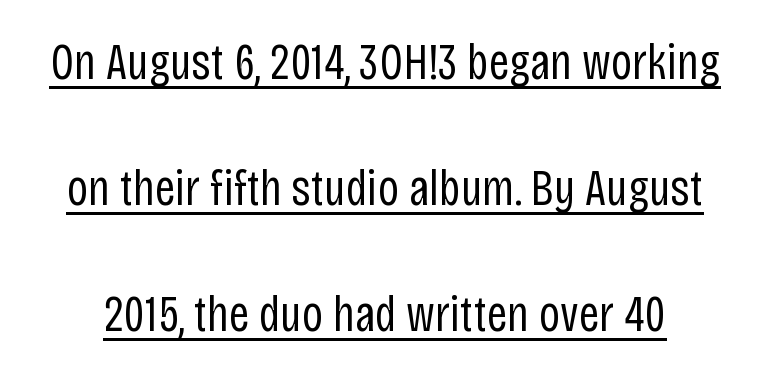
Q: Is the text bold? A: No.
Q: Is the text italic (slanted)? A: No, it is upright.
Q: Is the typeface a serif or a sans-serif typeface? A: Sans-serif.
Q: Is the text underlined? A: Yes.
Q: Is the spacing between letters normal or unusually wide? A: Normal.
Q: Is the spacing between lines tight, normal or loose? A: Loose.
Q: Width (condensed, normal, or wide)? A: Condensed.
Q: Stroke contrast? A: Low.
Q: x-height? A: Large.
Q: Monospaced? A: No.
